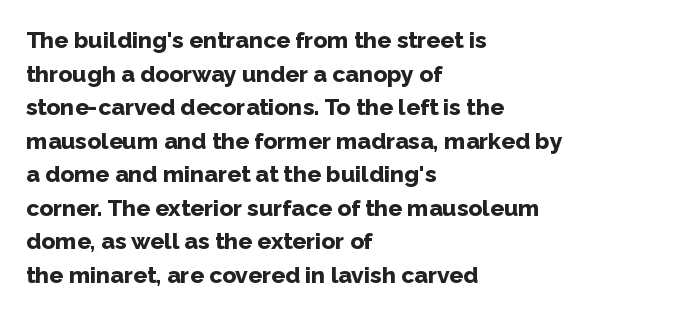
Q: Is the text bold? A: Yes.
Q: Is the text italic (slanted)? A: No, it is upright.
Q: Is the text underlined? A: No.
Q: How is the paragraph aligned? A: Left-aligned.
Q: Is the spacing between letters normal or unusually wide? A: Normal.
Q: Is the spacing between lines tight, normal or loose? A: Normal.
